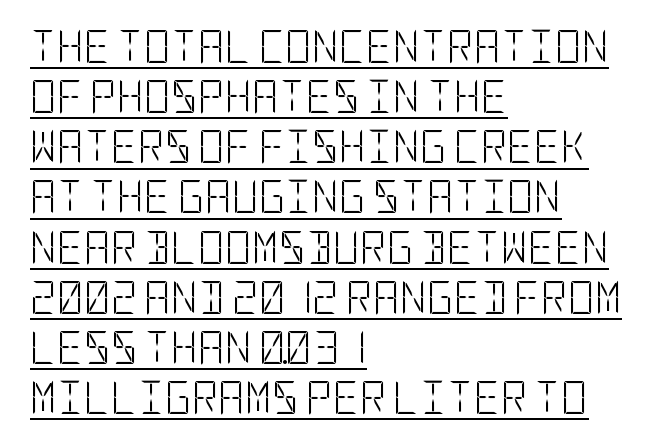
What decoration does the sample have? An underline. This rendering employs a face without finishing strokes, i.e., a sans-serif. The leading is moderate, giving the passage an even texture. Does the lettering tilt? It doesn't — this is upright.
